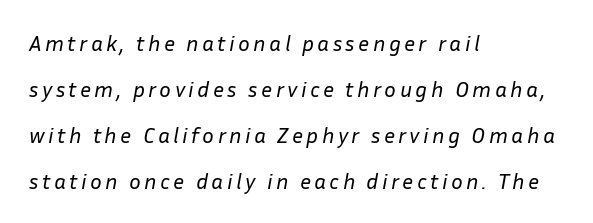
{"italic": "yes", "lean": "right", "slant_degrees": 10, "bold": "no", "underline": "no", "align": "left", "line_spacing": "loose", "line_spacing_ratio": 2.09, "glyph_px": 22}
